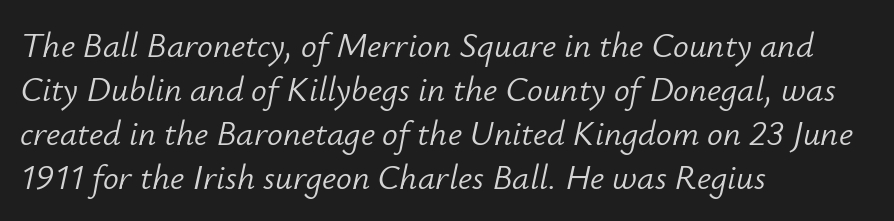
Spacing verdict: proportional, widths tailored to each character. Notice how descenders clear the ascenders below comfortably — that's standard leading. The lines in this sample share a left origin and differ only in where they stop. The typeface has the unassuming heft of standard copy or less. Words float on clear page, feet unadorned.
